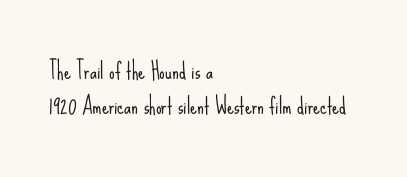
Q: Is the text bold? A: No.
Q: Is the text italic (slanted)? A: No, it is upright.
Q: Is the text underlined? A: No.
Q: How is the paragraph aligned? A: Left-aligned.
Q: Is the spacing between letters normal or unusually wide? A: Normal.
Q: Is the spacing between lines tight, normal or loose? A: Normal.
